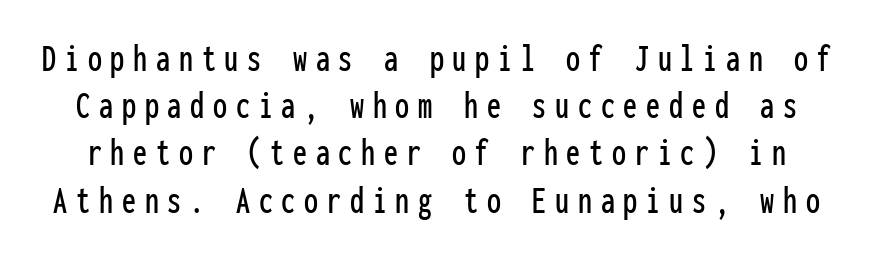
Q: Is the text italic (slanted)? A: No, it is upright.
Q: Is the typeface a serif or a sans-serif typeface? A: Sans-serif.
Q: Is the text underlined? A: No.
Q: Is the spacing between letters normal or unusually wide? A: Unusually wide.
Q: Width (condensed, normal, or wide)? A: Condensed.
Q: Stroke contrast? A: Low.
Q: x-height? A: Medium.
Q: Monospaced? A: Yes.
